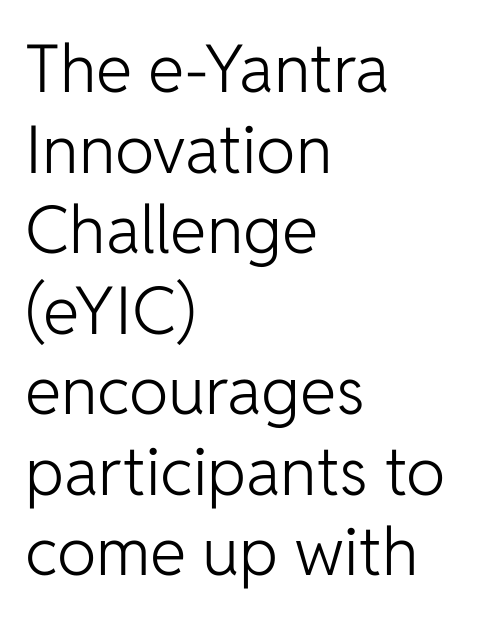
Stroke mass is kept to a normal reading level or below. If you drew a line through each stem, it would be perfectly vertical. Is the block centered? No — it sits flush against the left margin. The font family rendered here belongs to the sans-serif group. Words appear dense and cohesive because spacing is normal.
